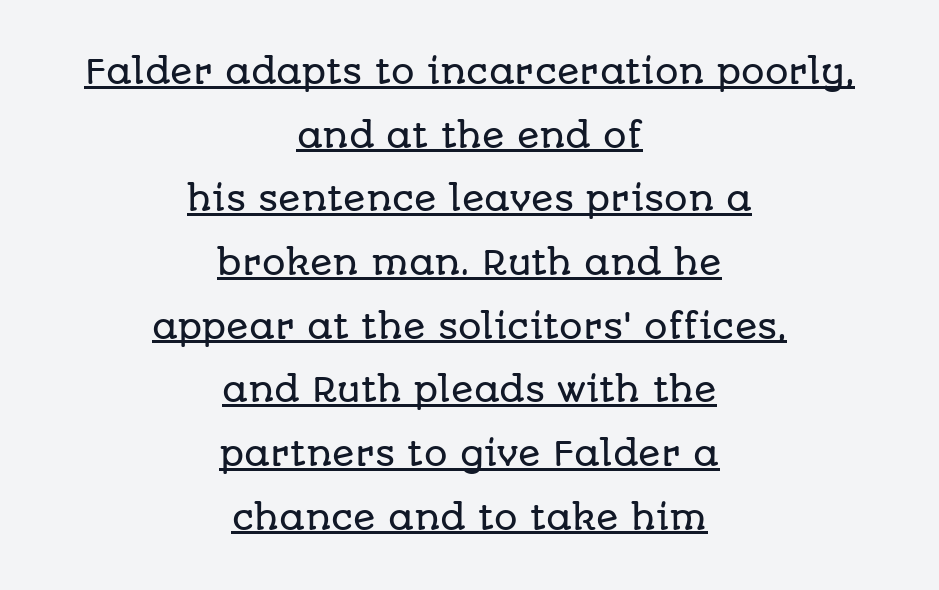
This is sans-serif lettering, the kind often seen on screens and signage. The rendering uses a large line-height, opening up the rows. The compositor balanced each line on the midline. The typesetter has applied underlining to the passage shown. Is the letter spacing exaggerated? No — it looks like the ordinary default. Rendered with straight, roman letterforms.
